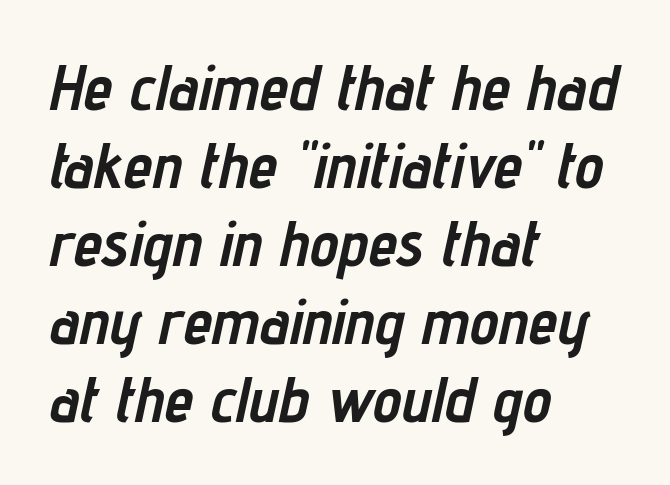
Q: Is the text bold? A: Yes.
Q: Is the text italic (slanted)? A: Yes, it leans right by about 12 degrees.
Q: Is the text underlined? A: No.
Q: How is the paragraph aligned? A: Left-aligned.
Q: Is the spacing between letters normal or unusually wide? A: Normal.
Q: Width (condensed, normal, or wide)? A: Condensed.
Q: Stroke contrast? A: Low.
Q: x-height? A: Medium.
Q: Monospaced? A: No.
